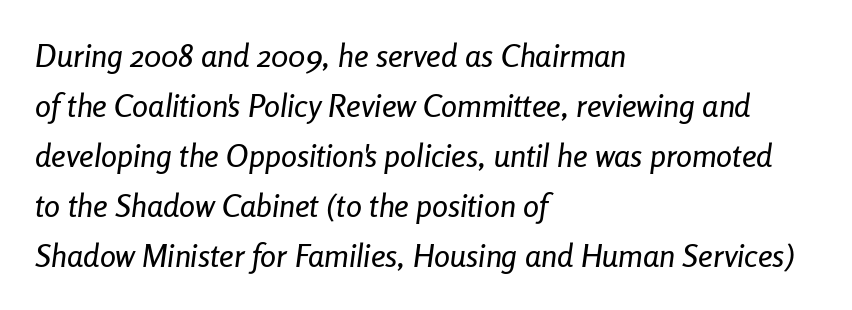
Spacing between characters is what you'd get straight out of the box. These lines are rendered in a variable-pitch font. Descender tails drop into unmarked territory. Observe the lean: these are italic letterforms. The typesetter chose a ragged-right arrangement here. Leading: standard.
